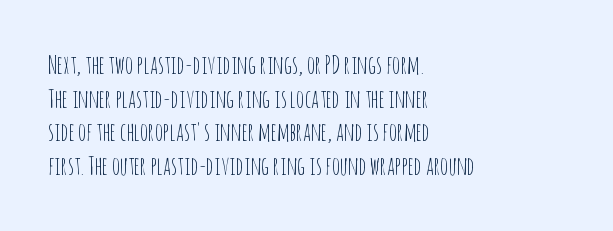
{"italic": "no", "bold": "no", "underline": "no", "align": "left", "line_spacing": "normal", "line_spacing_ratio": 1.35, "letter_spacing": "normal", "letter_spacing_em": 0.0, "glyph_px": 25}
